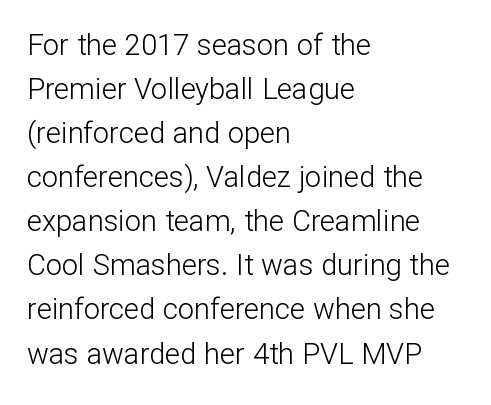
The image shows 29 px light sans-serif type, upright; set left-aligned, normal line spacing (1.52x), normal letter spacing, not underlined; low stroke contrast and a medium x-height.
